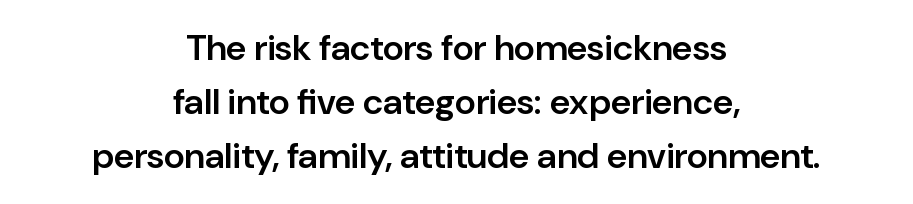
The image shows 36 px semibold sans-serif type, upright; set centered, normal line spacing (1.5x), normal letter spacing, not underlined; low stroke contrast and a medium x-height.
